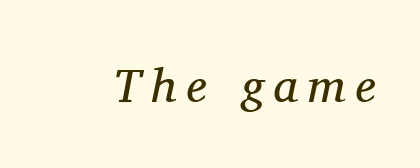
{"serif": "yes", "italic": "yes", "lean": "right", "slant_degrees": 11, "bold": "no", "weight": "regular", "width": "normal", "stroke_contrast": "medium", "x_height": "medium", "monospaced": "no", "underline": "no", "letter_spacing": "wide", "letter_spacing_em": 0.21, "glyph_px": 48}
